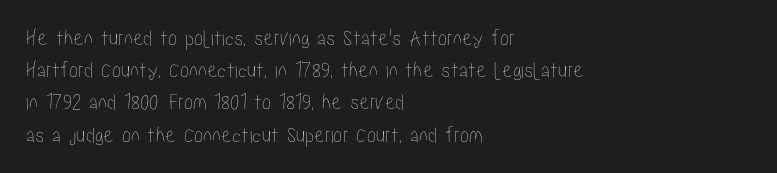
{"italic": "no", "underline": "no", "align": "left", "line_spacing": "normal", "line_spacing_ratio": 1.4, "letter_spacing": "normal", "letter_spacing_em": 0.0, "glyph_px": 23}
